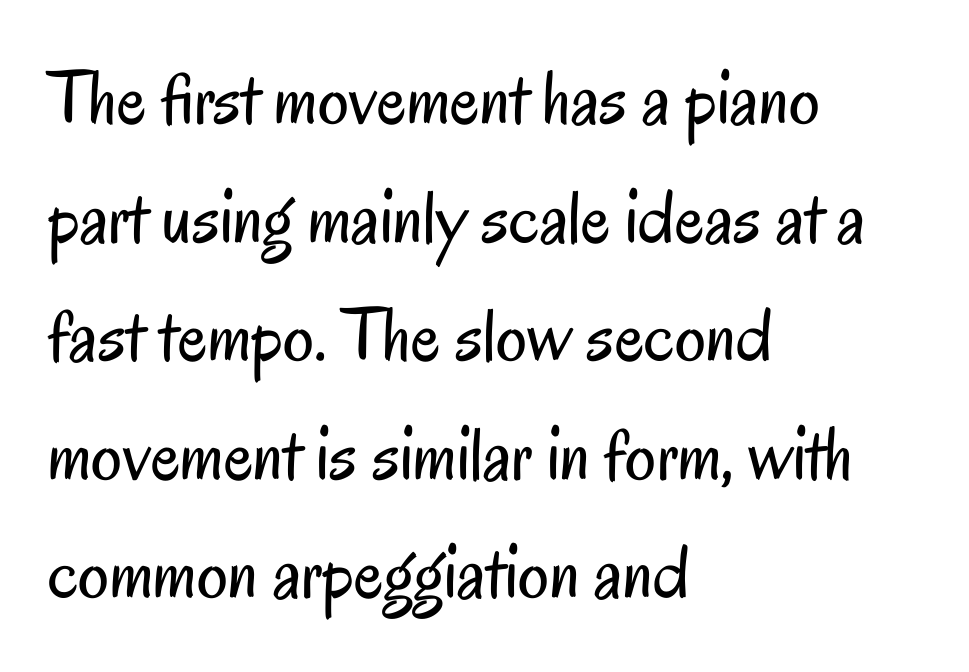
Between one letter and the next there's only the usual sliver of space. Note the varied advance widths — an 'i' is clearly narrower than an 'm'. Serifs: no, the terminals of the letterforms are clean. The typesetter chose a ragged-right arrangement here.
